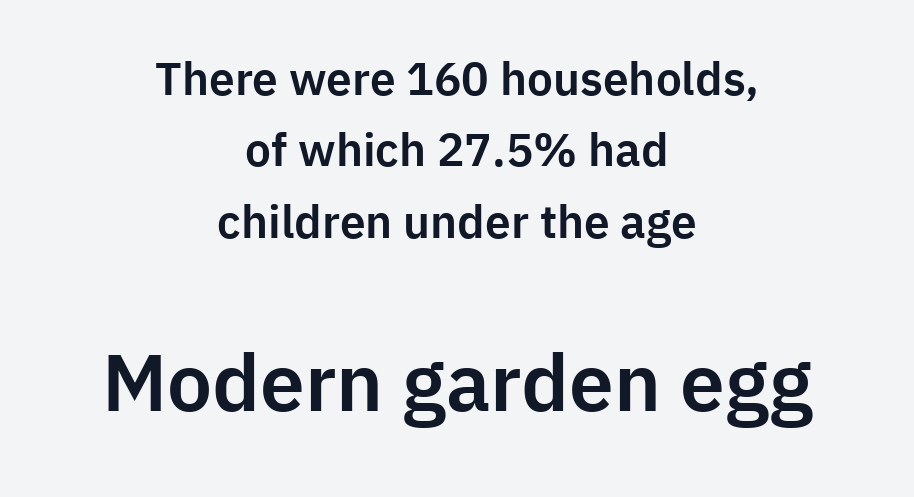
{"serif": "no", "italic": "no", "width": "normal", "stroke_contrast": "low", "x_height": "medium", "monospaced": "no", "underline": "no", "align": "center", "line_spacing": "normal", "line_spacing_ratio": 1.55, "letter_spacing": "normal", "letter_spacing_em": 0.0, "larger_block": "second", "size_ratio": 1.74, "glyph_px": 80}
